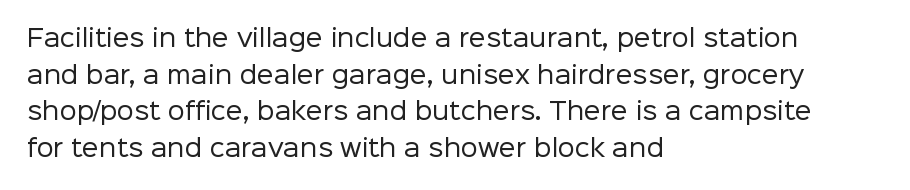
Q: Is the text bold? A: No.
Q: Is the text italic (slanted)? A: No, it is upright.
Q: Is the text underlined? A: No.
Q: How is the paragraph aligned? A: Left-aligned.
Q: Is the spacing between letters normal or unusually wide? A: Normal.
Q: Is the spacing between lines tight, normal or loose? A: Normal.
